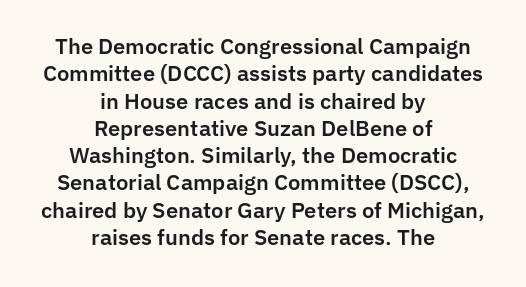
The image shows 21 px text type, upright; set centered, normal line spacing (1.3x), normal letter spacing, not underlined.
